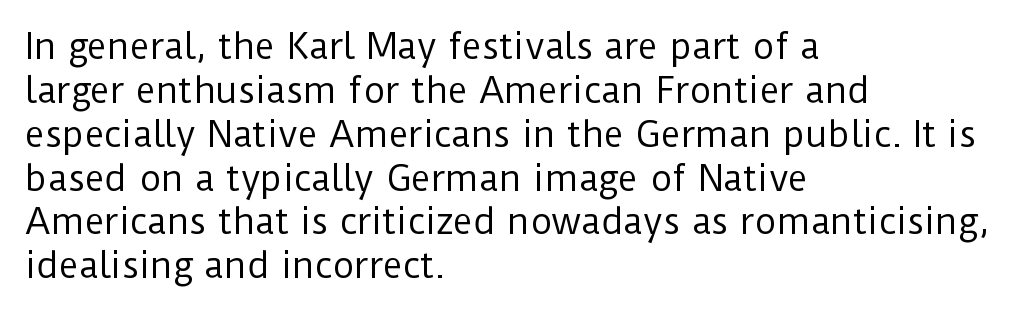
Q: Is the text bold? A: No.
Q: Is the text italic (slanted)? A: No, it is upright.
Q: Is the typeface a serif or a sans-serif typeface? A: Sans-serif.
Q: Is the text underlined? A: No.
Q: How is the paragraph aligned? A: Left-aligned.
Q: Is the spacing between letters normal or unusually wide? A: Normal.
Q: Is the spacing between lines tight, normal or loose? A: Normal.
Q: Width (condensed, normal, or wide)? A: Normal.
Q: Stroke contrast? A: Low.
Q: x-height? A: Medium.
Q: Monospaced? A: No.
